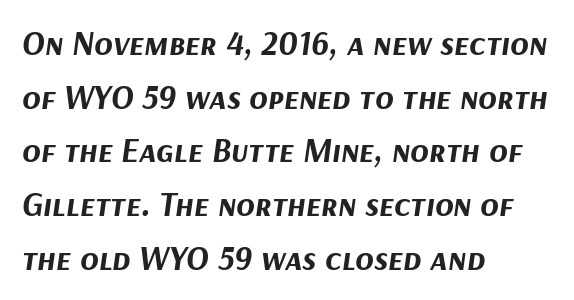
How heavy is the stroke? Heavy — this is a bold. Compared with ordinary roman type, these characters are visibly tilted. Each word holds together tightly as a unit, with standard inter-letter gaps. This rendering uses left alignment, leaving the right contour irregular.
